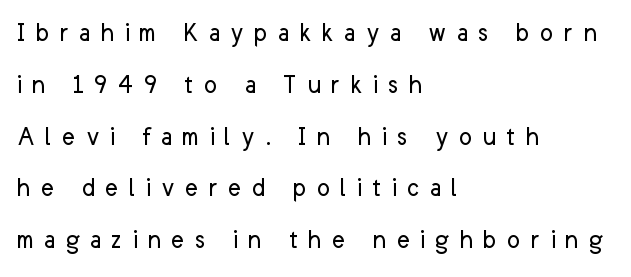
Q: Is the text bold? A: No.
Q: Is the text italic (slanted)? A: No, it is upright.
Q: Is the typeface a serif or a sans-serif typeface? A: Sans-serif.
Q: Is the text underlined? A: No.
Q: How is the paragraph aligned? A: Left-aligned.
Q: Is the spacing between letters normal or unusually wide? A: Unusually wide.
Q: Width (condensed, normal, or wide)? A: Normal.
Q: Stroke contrast? A: Low.
Q: x-height? A: Medium.
Q: Monospaced? A: No.
